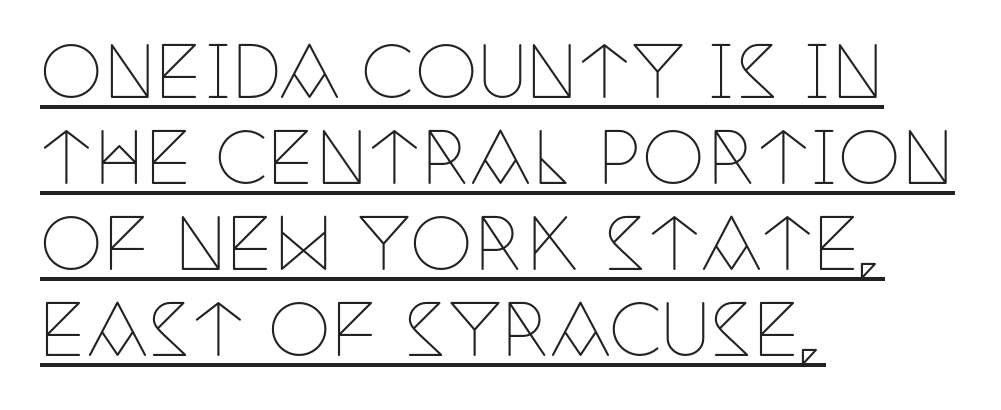
{"serif": "yes", "italic": "no", "bold": "no", "weight": "thin", "width": "condensed", "stroke_contrast": "low", "x_height": "large", "monospaced": "no", "underline": "yes", "align": "left", "line_spacing_ratio": 1.21, "letter_spacing": "normal", "letter_spacing_em": 0.0, "glyph_px": 71}
